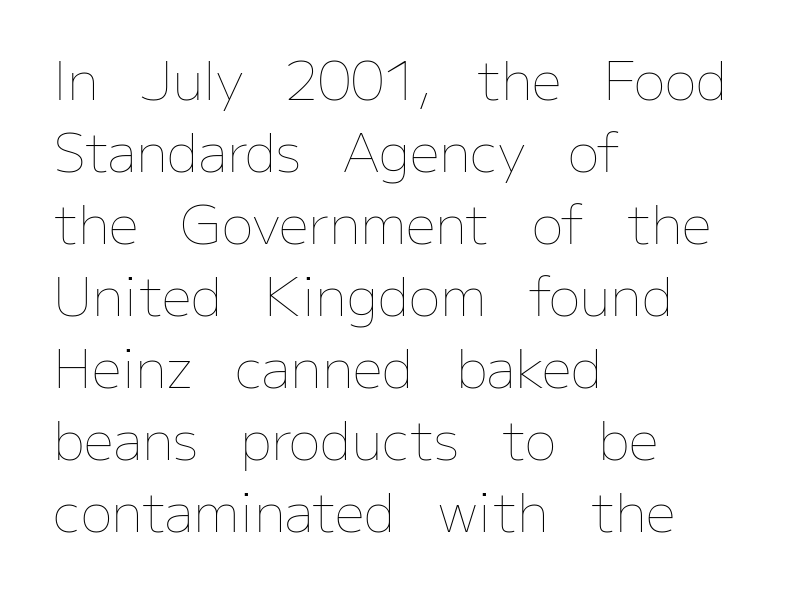
The image shows 53 px thin type, upright; set left-aligned, normal line spacing (1.36x), normal letter spacing, not underlined; low stroke contrast and a medium x-height.
